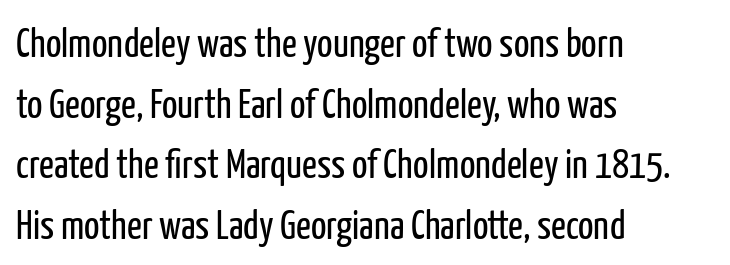
Regarding serifs, this sample does without them. Regarding leading, the lines here are spaced in the standard way. Just letters on the line, the space beneath them empty. Italic? Not at all — the glyphs are vertical. Students, note that the glyphs here touch the page at normal intervals. Where is the straight margin? On the left.
